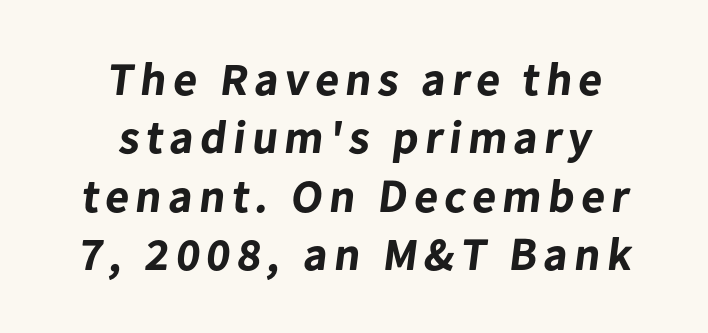
Letterform terminals end flat and unadorned throughout the passage. Glance below the letters and you will spot only blank space. The vertical gap from one line to the next is medium. Caption: multi-line text, centered on the measure.
